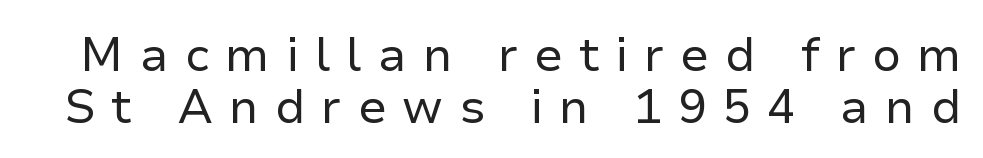
The image shows 47 px regular-weight sans-serif type, upright; set tight line spacing (1.1x), unusually wide letter spacing (+0.34 em), not underlined; low stroke contrast and a medium x-height.
